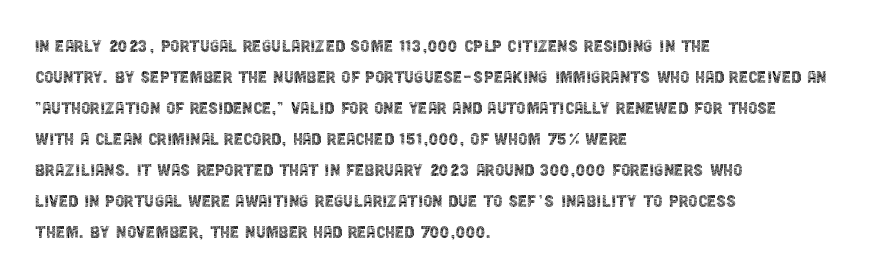
{"italic": "no", "bold": "no", "underline": "no", "align": "left", "line_spacing": "normal", "line_spacing_ratio": 1.48, "letter_spacing": "normal", "letter_spacing_em": 0.0, "glyph_px": 21}
